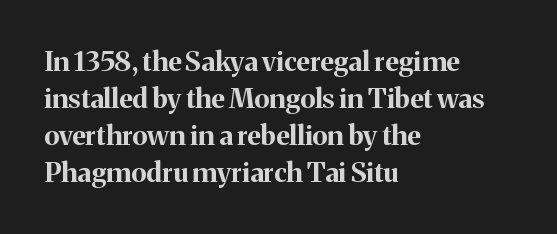
Q: Is the text bold? A: Yes.
Q: Is the text italic (slanted)? A: No, it is upright.
Q: Is the text underlined? A: No.
Q: How is the paragraph aligned? A: Left-aligned.
Q: Is the spacing between letters normal or unusually wide? A: Normal.
Q: Is the spacing between lines tight, normal or loose? A: Normal.
